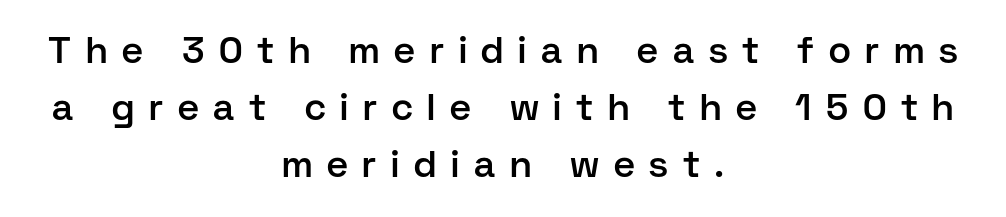
The image shows 37 px semibold sans-serif type, upright; set centered, normal line spacing (1.54x), unusually wide letter spacing (+0.4 em), not underlined; low stroke contrast and a medium x-height.
